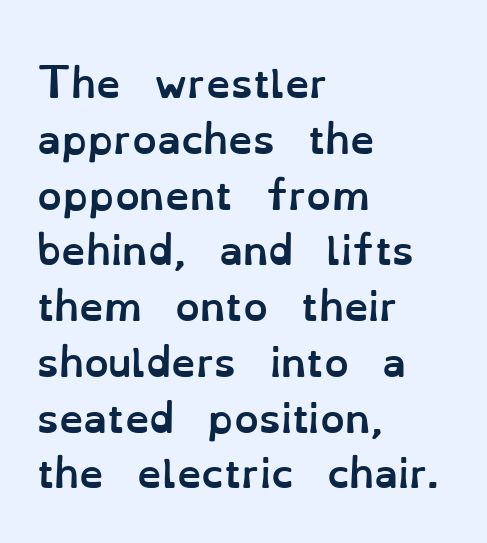
Q: Is the text bold? A: Yes.
Q: Is the text italic (slanted)? A: No, it is upright.
Q: Is the text underlined? A: No.
Q: How is the paragraph aligned? A: Left-aligned.
Q: Is the spacing between letters normal or unusually wide? A: Normal.
Q: Is the spacing between lines tight, normal or loose? A: Normal.
Q: Width (condensed, normal, or wide)? A: Normal.
Q: Stroke contrast? A: Low.
Q: x-height? A: Small.
Q: Monospaced? A: No.
